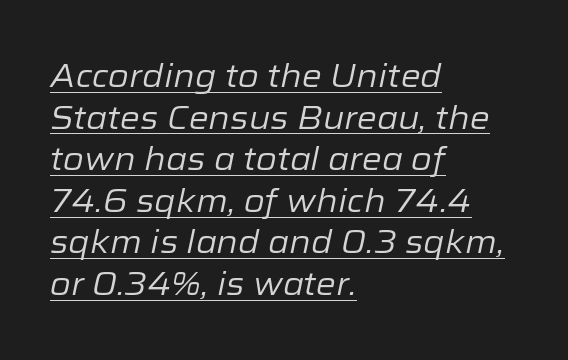
Q: Is the text bold? A: No.
Q: Is the text italic (slanted)? A: Yes, it leans right by about 12 degrees.
Q: Is the text underlined? A: Yes.
Q: How is the paragraph aligned? A: Left-aligned.
Q: Is the spacing between letters normal or unusually wide? A: Normal.
Q: Is the spacing between lines tight, normal or loose? A: Normal.
Q: Width (condensed, normal, or wide)? A: Normal.
Q: Stroke contrast? A: Low.
Q: x-height? A: Medium.
Q: Monospaced? A: No.
